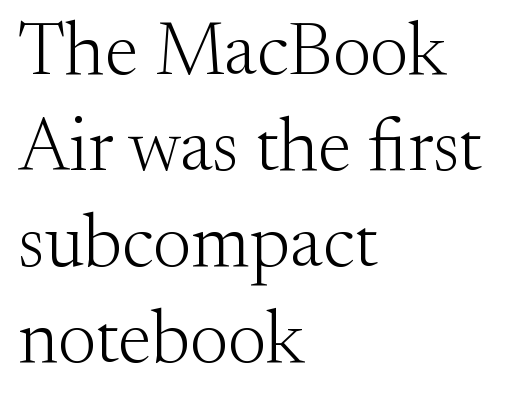
Reading down the column, the eye jumps a familiar distance to each next line. Lines of text with bare space underneath. Notice how the stems are strictly vertical — no italics here. The strokes are not fattened; the text isn't bold. Students, note that the glyphs here touch the page at normal intervals. This sample has the flowing, uneven cadence of proportional lettering.
